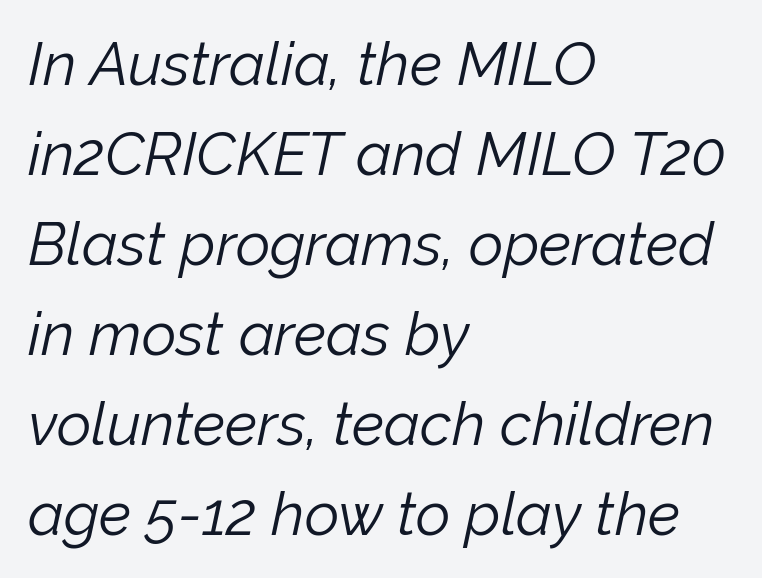
Think of a printed novel: that variable character pitch is what you see here. Check the space under the baseline: it is left empty. The type is set solid horizontally, with unmodified tracking. The passage shown stacks its lines at a standard gap. Stroke thickness stays within the range of a standard reading face or lighter.
